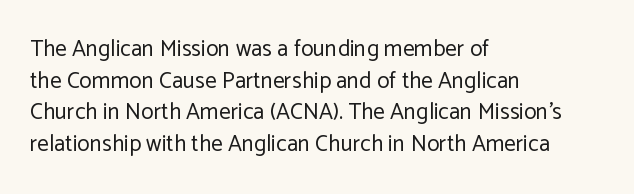
Q: Is the text bold? A: No.
Q: Is the text italic (slanted)? A: No, it is upright.
Q: Is the text underlined? A: No.
Q: How is the paragraph aligned? A: Left-aligned.
Q: Is the spacing between letters normal or unusually wide? A: Normal.
Q: Is the spacing between lines tight, normal or loose? A: Normal.
